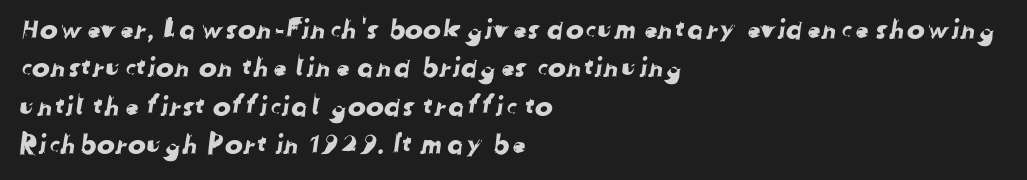
This sample keeps an unexceptional amount of space between lines. The lines in this sample share a left origin and differ only in where they stop. The letters sit at their default tracking, neither squeezed nor spread. Check the space under the baseline: it is left empty.
